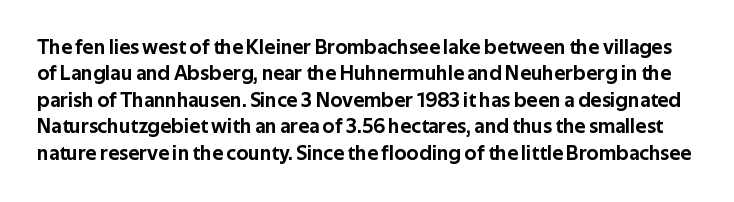
The image shows 21 px text type, upright; set normal line spacing (1.26x), normal letter spacing, not underlined.
